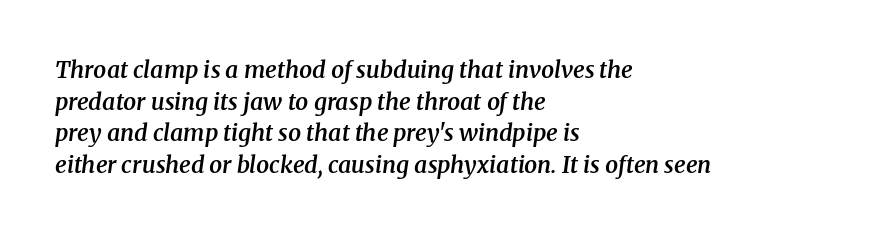
Summary of vertical rhythm: regular, with standard interline spacing. Alignment: flush left. Lines of text with bare space underneath. Slanted lettering throughout.
